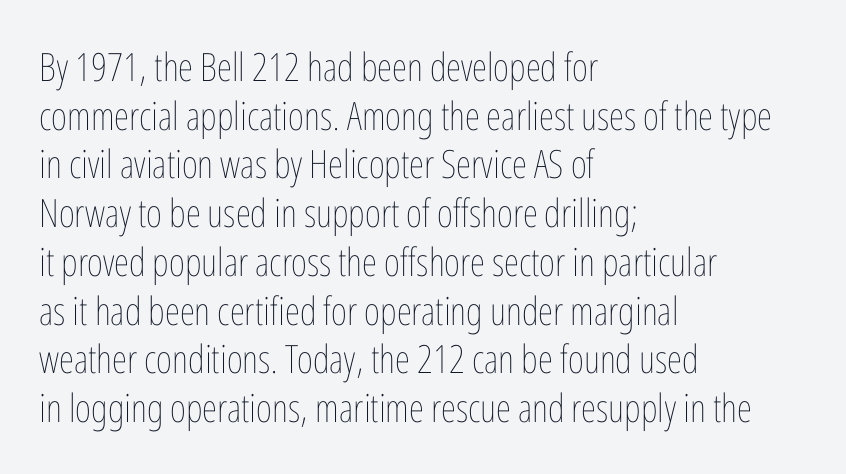
Q: Is the text bold? A: No.
Q: Is the text italic (slanted)? A: No, it is upright.
Q: Is the text underlined? A: No.
Q: How is the paragraph aligned? A: Left-aligned.
Q: Is the spacing between letters normal or unusually wide? A: Normal.
Q: Is the spacing between lines tight, normal or loose? A: Normal.
Q: Width (condensed, normal, or wide)? A: Condensed.
Q: Stroke contrast? A: Low.
Q: x-height? A: Medium.
Q: Monospaced? A: No.
